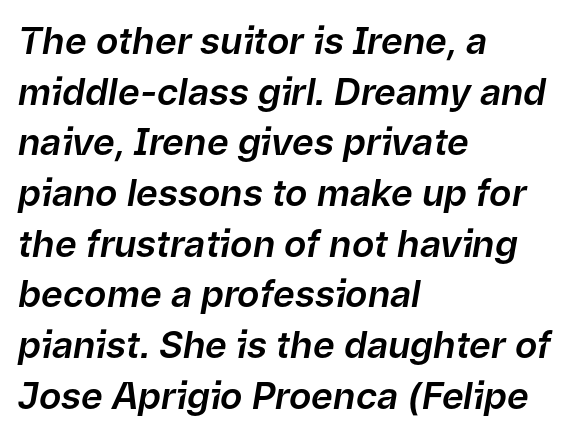
Q: Is the text italic (slanted)? A: Yes, it leans right by about 9 degrees.
Q: Is the text underlined? A: No.
Q: How is the paragraph aligned? A: Left-aligned.
Q: Is the spacing between letters normal or unusually wide? A: Normal.
Q: Is the spacing between lines tight, normal or loose? A: Normal.
Q: Width (condensed, normal, or wide)? A: Normal.
Q: Stroke contrast? A: Low.
Q: x-height? A: Medium.
Q: Monospaced? A: No.
